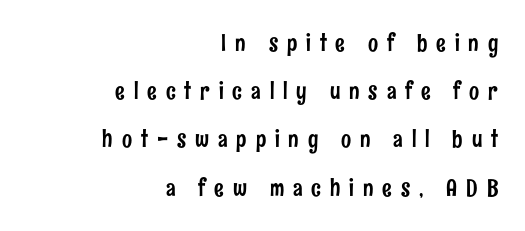
{"italic": "no", "underline": "no", "align": "right", "line_spacing": "loose", "line_spacing_ratio": 2.01, "letter_spacing": "wide", "letter_spacing_em": 0.37, "glyph_px": 24}
